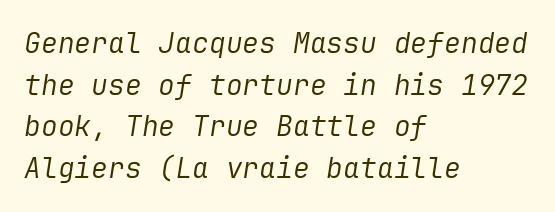
Q: Is the text bold? A: No.
Q: Is the text italic (slanted)? A: Yes, it leans right by about 9 degrees.
Q: Is the text underlined? A: No.
Q: How is the paragraph aligned? A: Left-aligned.
Q: Is the spacing between letters normal or unusually wide? A: Normal.
Q: Is the spacing between lines tight, normal or loose? A: Normal.
Q: Width (condensed, normal, or wide)? A: Normal.
Q: Stroke contrast? A: Low.
Q: x-height? A: Medium.
